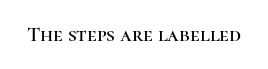
Q: Is the text italic (slanted)? A: No, it is upright.
Q: Is the text underlined? A: No.
Q: Is the spacing between letters normal or unusually wide? A: Normal.
